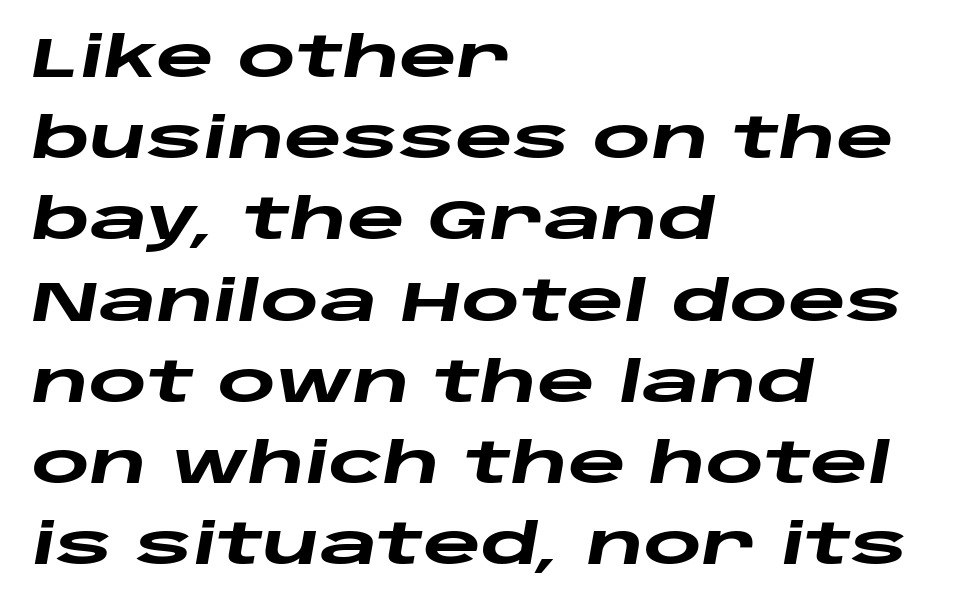
The image shows 56 px heavy, wide type, italic (leaning right); set left-aligned, normal line spacing (1.45x), normal letter spacing, not underlined; low stroke contrast and a large x-height.
